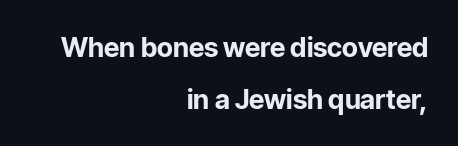
The image shows 27 px bold type, upright; set right-aligned, loose line spacing (1.92x), normal letter spacing, not underlined.
